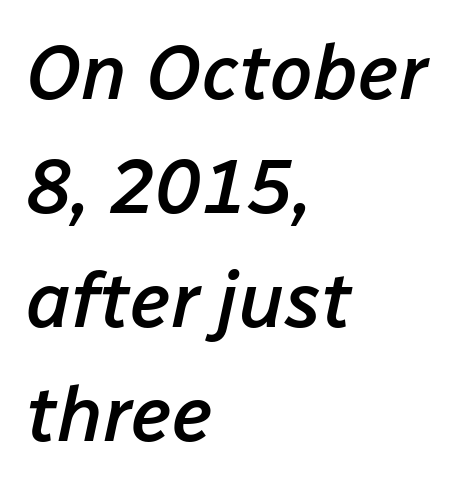
Q: Is the text bold? A: Semi-bold.
Q: Is the text italic (slanted)? A: Yes, it leans right by about 12 degrees.
Q: Is the text underlined? A: No.
Q: How is the paragraph aligned? A: Left-aligned.
Q: Is the spacing between letters normal or unusually wide? A: Normal.
Q: Is the spacing between lines tight, normal or loose? A: Normal.
Q: Width (condensed, normal, or wide)? A: Normal.
Q: Stroke contrast? A: Low.
Q: x-height? A: Medium.
Q: Monospaced? A: No.
